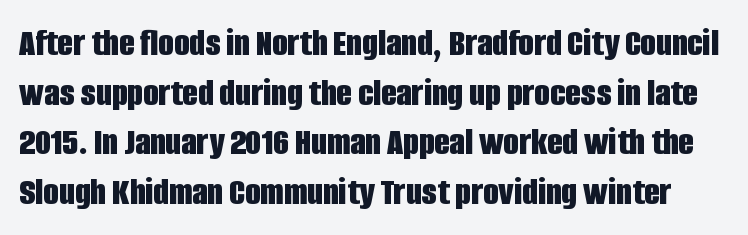
{"serif": "no", "italic": "no", "bold": "yes", "weight": "bold", "width": "condensed", "stroke_contrast": "low", "x_height": "large", "monospaced": "no", "underline": "no", "line_spacing_ratio": 1.24, "letter_spacing": "normal", "letter_spacing_em": 0.0, "glyph_px": 40}
